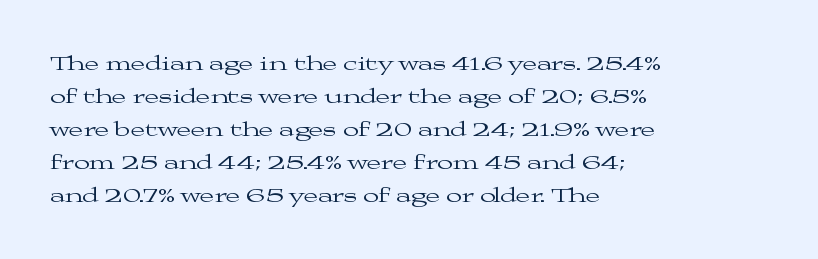
The image shows 21 px text type, upright; set left-aligned, normal line spacing (1.57x), normal letter spacing, not underlined.
